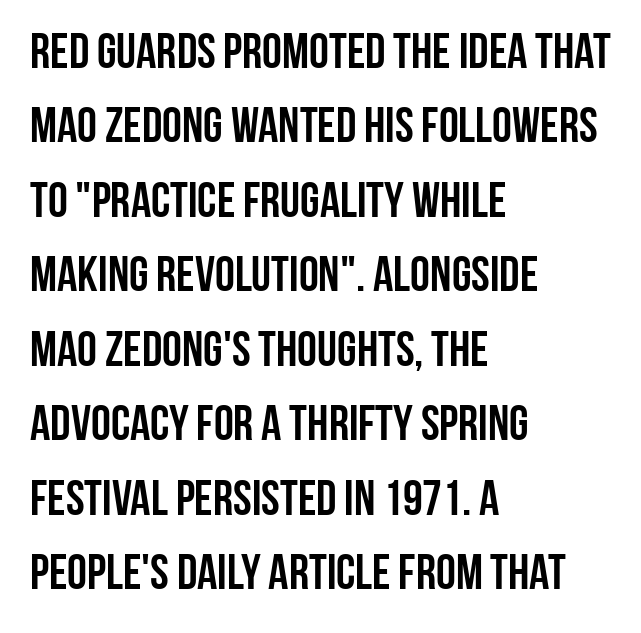
The foot of each line stays bare and open. Here the designer chose a conventional face with non-uniform glyph widths. If you measured baseline to baseline, you'd find a middling distance. Quick note: not italic, upright. The face used here is rendered with its standard letterfit.
